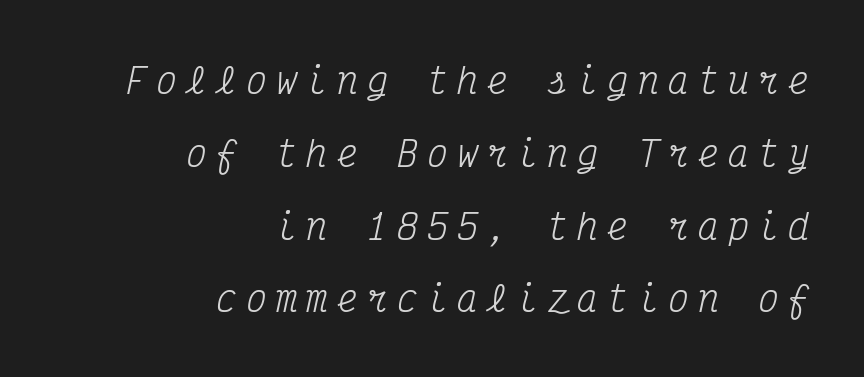
Q: Is the text bold? A: No.
Q: Is the text italic (slanted)? A: Yes, it leans right by about 12 degrees.
Q: Is the typeface a serif or a sans-serif typeface? A: Serif.
Q: Is the text underlined? A: No.
Q: How is the paragraph aligned? A: Right-aligned.
Q: Is the spacing between letters normal or unusually wide? A: Unusually wide.
Q: Is the spacing between lines tight, normal or loose? A: Loose.
Q: Width (condensed, normal, or wide)? A: Condensed.
Q: Stroke contrast? A: Medium.
Q: x-height? A: Medium.
Q: Monospaced? A: Yes.
